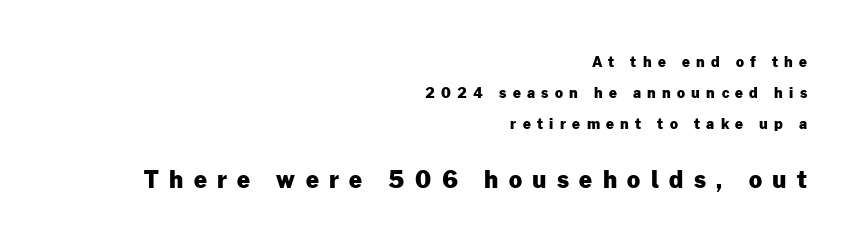
{"italic": "no", "bold": "yes", "underline": "no", "align": "right", "line_spacing": "loose", "line_spacing_ratio": 2.22, "letter_spacing": "wide", "letter_spacing_em": 0.45, "larger_block": "second", "size_ratio": 1.64, "glyph_px": 23}
